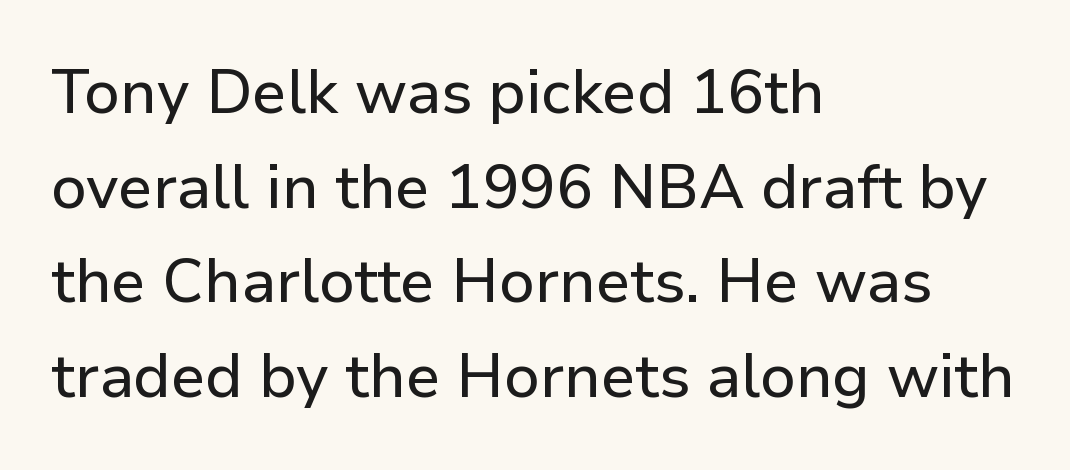
{"serif": "no", "italic": "no", "width": "normal", "stroke_contrast": "low", "x_height": "medium", "monospaced": "no", "underline": "no", "align": "left", "line_spacing": "normal", "line_spacing_ratio": 1.55, "letter_spacing": "normal", "letter_spacing_em": 0.0, "glyph_px": 61}
